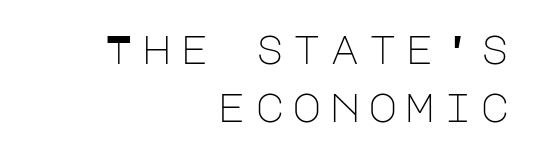
Q: Is the text bold? A: No.
Q: Is the text italic (slanted)? A: No, it is upright.
Q: Is the typeface a serif or a sans-serif typeface? A: Sans-serif.
Q: Is the text underlined? A: No.
Q: How is the paragraph aligned? A: Right-aligned.
Q: Is the spacing between letters normal or unusually wide? A: Unusually wide.
Q: Is the spacing between lines tight, normal or loose? A: Normal.
Q: Width (condensed, normal, or wide)? A: Normal.
Q: Stroke contrast? A: Low.
Q: x-height? A: Large.
